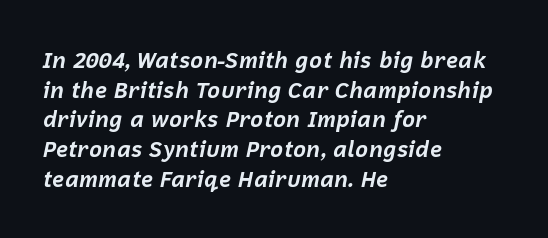
The image shows 22 px bold type, italic (leaning right); set left-aligned, normal line spacing (1.35x), normal letter spacing, not underlined.
